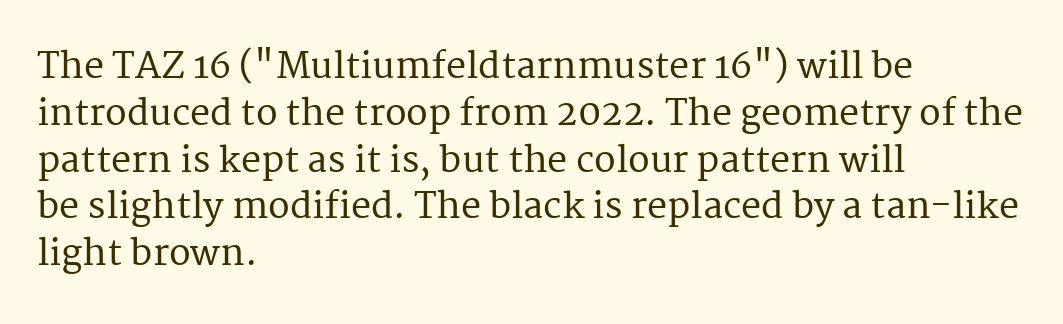
The image shows 36 px serif type, upright; set left-aligned, normal line spacing (1.3x), normal letter spacing, not underlined; medium stroke contrast and a medium x-height.
